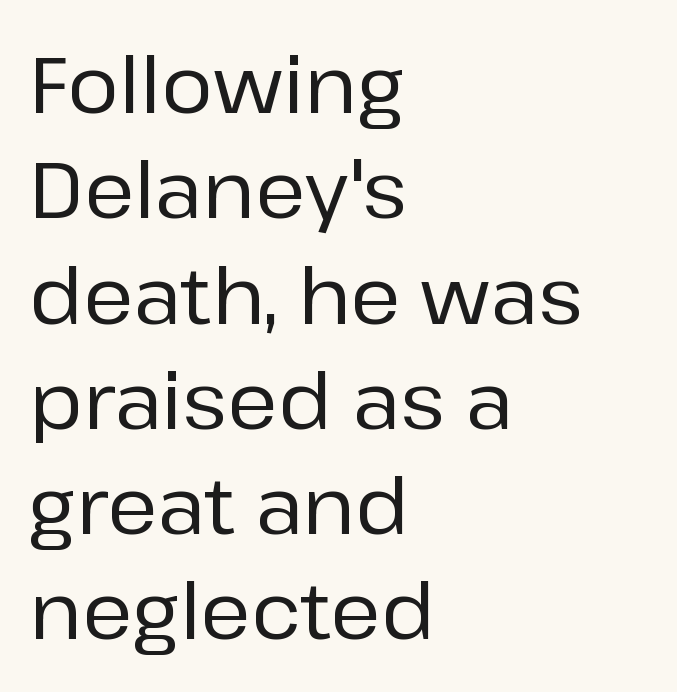
The image shows 78 px sans-serif type, upright; set left-aligned, normal line spacing (1.35x), normal letter spacing, not underlined; low stroke contrast and a medium x-height.
